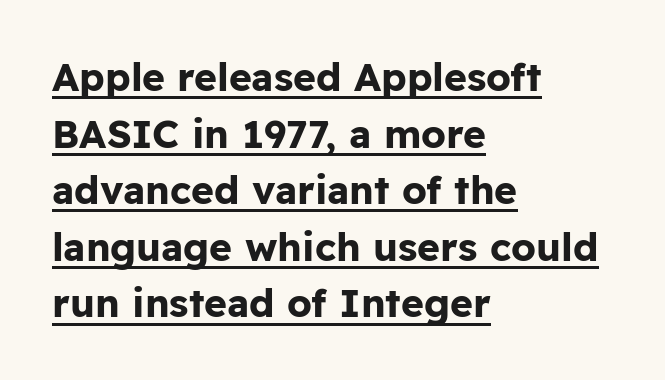
{"serif": "no", "italic": "no", "bold": "yes", "weight": "bold", "width": "normal", "stroke_contrast": "low", "x_height": "medium", "monospaced": "no", "underline": "yes", "align": "left", "line_spacing": "normal", "line_spacing_ratio": 1.45, "letter_spacing": "normal", "letter_spacing_em": 0.0, "glyph_px": 39}
